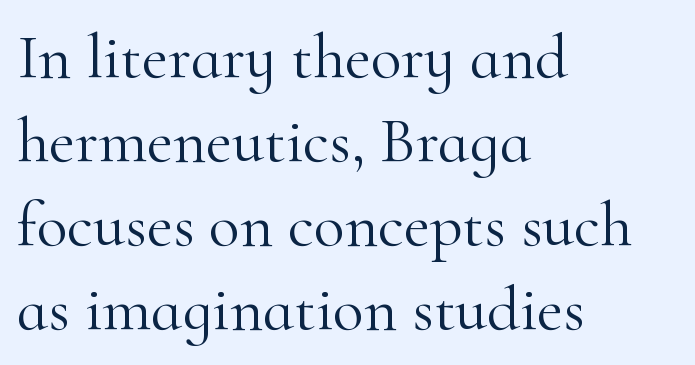
{"serif": "yes", "italic": "no", "bold": "no", "weight": "light", "width": "normal", "stroke_contrast": "high", "x_height": "small", "monospaced": "no", "underline": "no", "align": "left", "line_spacing": "normal", "line_spacing_ratio": 1.31, "letter_spacing": "normal", "letter_spacing_em": 0.0, "glyph_px": 64}
